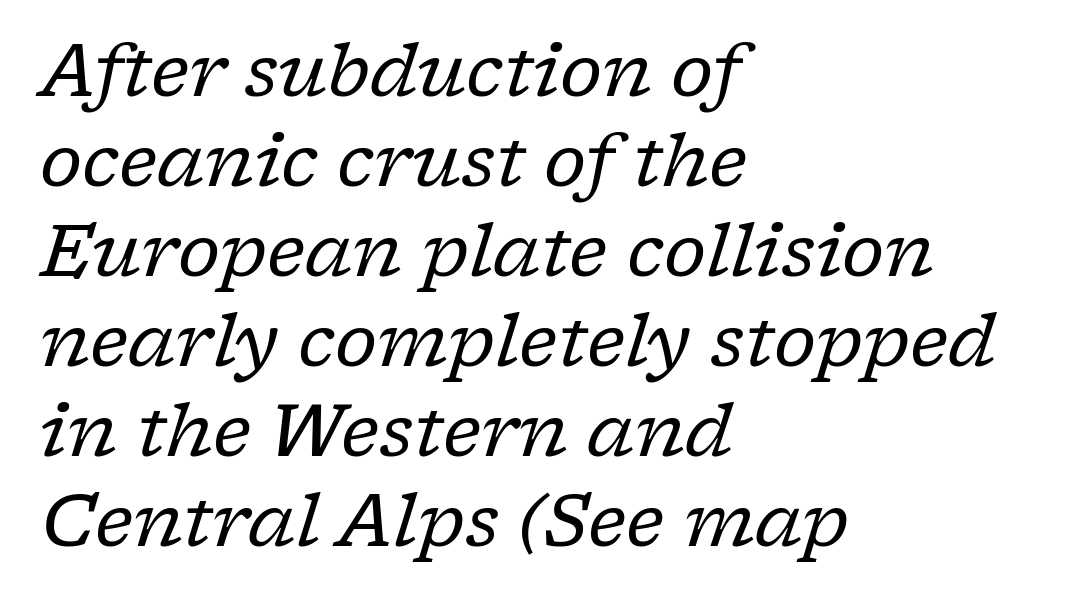
{"serif": "yes", "italic": "yes", "lean": "right", "slant_degrees": 17, "bold": "no", "weight": "regular", "width": "normal", "stroke_contrast": "low", "x_height": "medium", "monospaced": "no", "underline": "no", "align": "left", "line_spacing": "normal", "line_spacing_ratio": 1.25, "letter_spacing": "normal", "letter_spacing_em": 0.0, "glyph_px": 72}
